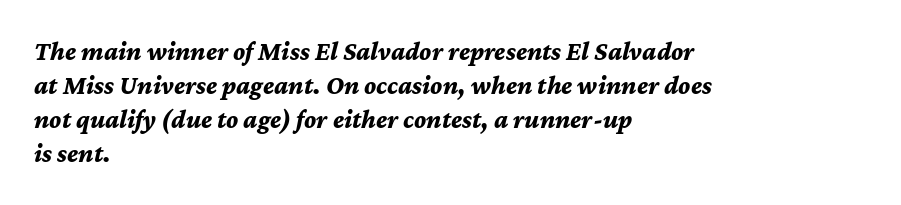
These lines were composed using italics. The gap between lines stays unmarked. A student would call this left alignment; a typographer would say flush left, rag right. The typesetting leans heavy: a genuine bold. Letter spacing: default.
